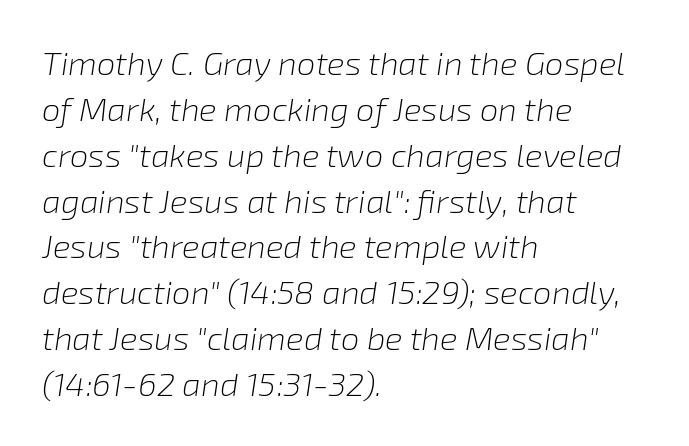
Which margin do the lines hug? The left one — the right edge is uneven. The space between consecutive lines is moderate. Proportional: the letters do not fall into vertical columns. Only glyphs here, with clear space below each row. Here the glyphs are tracked normally, forming tight word shapes. The axis of the letterforms is tilted away from vertical.
